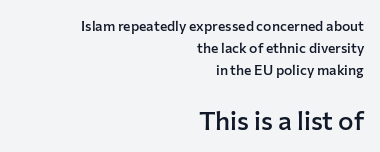
Q: Is the text bold? A: Semi-bold.
Q: Is the text italic (slanted)? A: No, it is upright.
Q: Is the text underlined? A: No.
Q: How is the paragraph aligned? A: Right-aligned.
Q: Is the spacing between letters normal or unusually wide? A: Normal.
Q: Is the spacing between lines tight, normal or loose? A: Normal.
Q: Which block of text is set in a larger size, the first (top) or the second (bottom)? A: The second (bottom) one.
